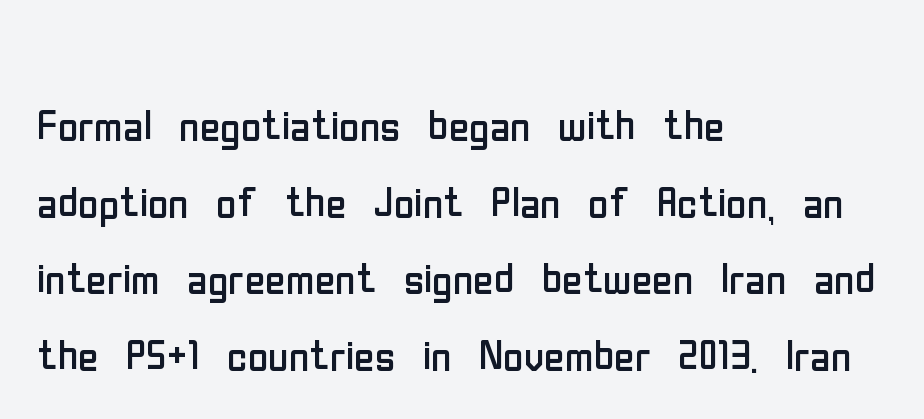
{"serif": "no", "italic": "no", "bold": "no", "weight": "regular", "width": "condensed", "stroke_contrast": "low", "x_height": "medium", "monospaced": "no", "underline": "no", "align": "left", "line_spacing": "normal", "line_spacing_ratio": 1.37, "letter_spacing": "normal", "letter_spacing_em": 0.0, "glyph_px": 56}
